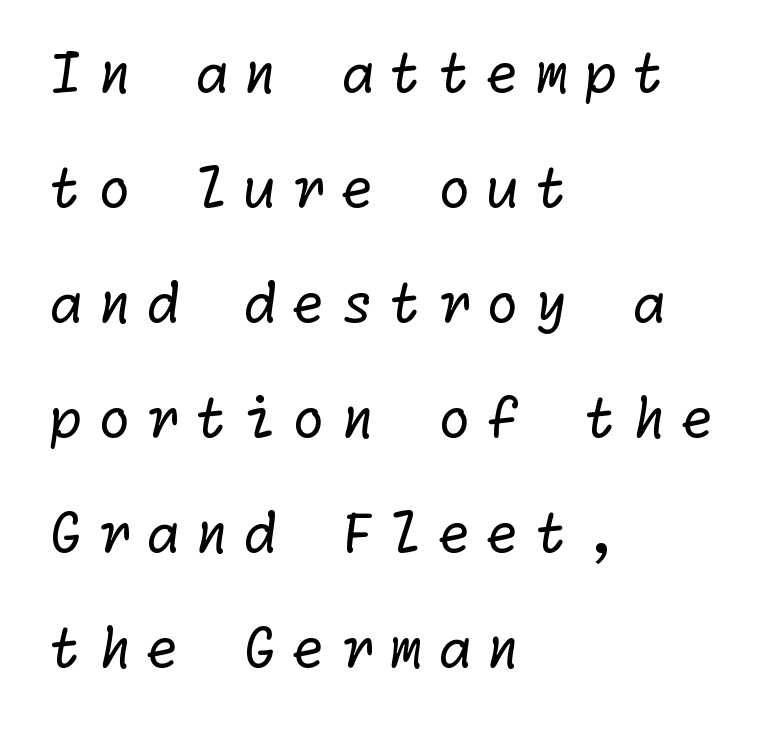
Notice the wide empty band between every row — that's loose leading. Tracking value appears strongly positive — letters spread wide. The typeface chosen for these lines omits serifs. Compared with a centered layout, this one pins lines to the left instead. No word sits above an underline. The font sits on the lighter half of the weight spectrum, regular included.
